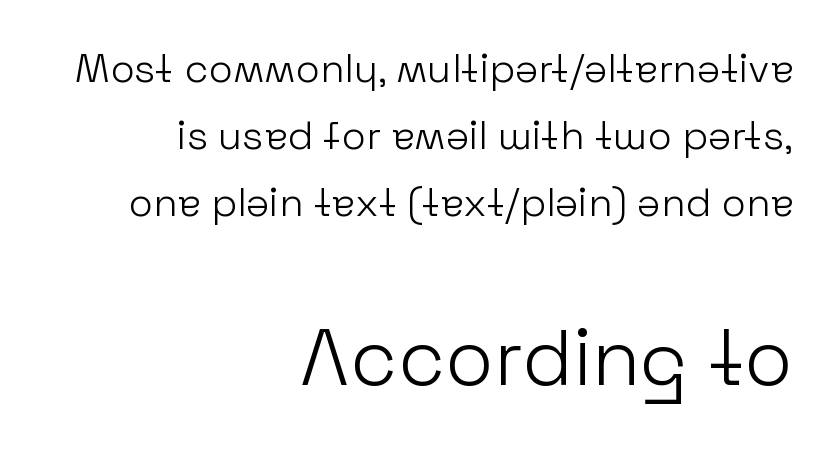
Q: Is the text bold? A: No.
Q: Is the text italic (slanted)? A: No, it is upright.
Q: Is the typeface a serif or a sans-serif typeface? A: Sans-serif.
Q: Is the text underlined? A: No.
Q: How is the paragraph aligned? A: Right-aligned.
Q: Is the spacing between letters normal or unusually wide? A: Normal.
Q: Is the spacing between lines tight, normal or loose? A: Normal.
Q: Which block of text is set in a larger size, the first (top) or the second (bottom)? A: The second (bottom) one.
Q: Width (condensed, normal, or wide)? A: Normal.
Q: Stroke contrast? A: Low.
Q: x-height? A: Medium.
Q: Monospaced? A: No.
